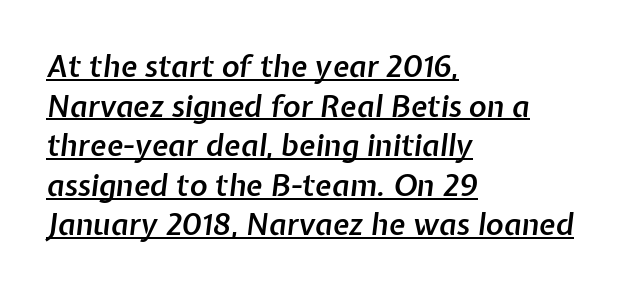
Posture: slanted. A student would call this left alignment; a typographer would say flush left, rag right. Spacing verdict: proportional, widths tailored to each character. How heavy is the stroke? Medium-heavy — a semibold, shy of bold.
